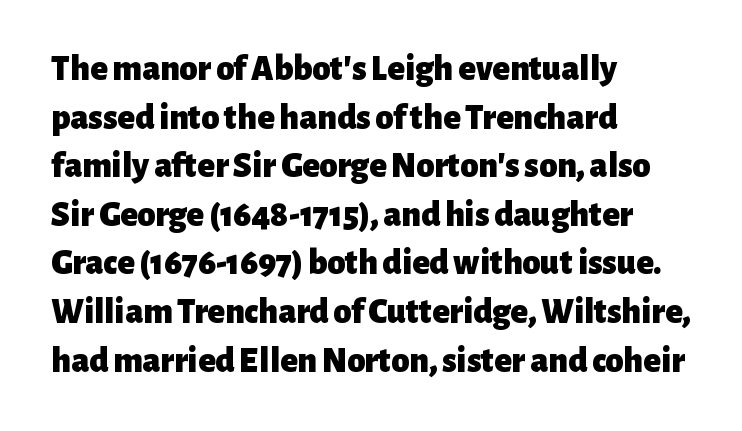
Q: Is the text bold? A: Yes.
Q: Is the text italic (slanted)? A: No, it is upright.
Q: Is the typeface a serif or a sans-serif typeface? A: Sans-serif.
Q: Is the text underlined? A: No.
Q: How is the paragraph aligned? A: Left-aligned.
Q: Is the spacing between letters normal or unusually wide? A: Normal.
Q: Is the spacing between lines tight, normal or loose? A: Normal.
Q: Width (condensed, normal, or wide)? A: Normal.
Q: Stroke contrast? A: Low.
Q: x-height? A: Medium.
Q: Monospaced? A: No.
